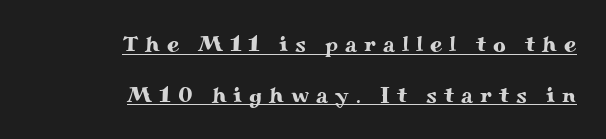
The image shows 22 px text type, upright; set right-aligned, loose line spacing (2.3x), unusually wide letter spacing (+0.32 em), underlined.
